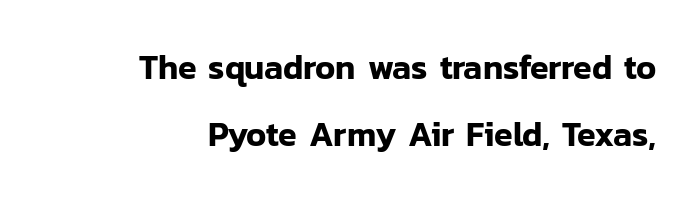
{"serif": "no", "italic": "no", "width": "normal", "stroke_contrast": "low", "x_height": "medium", "monospaced": "no", "underline": "no", "align": "right", "line_spacing": "loose", "line_spacing_ratio": 1.98, "letter_spacing": "normal", "letter_spacing_em": 0.0, "glyph_px": 34}
